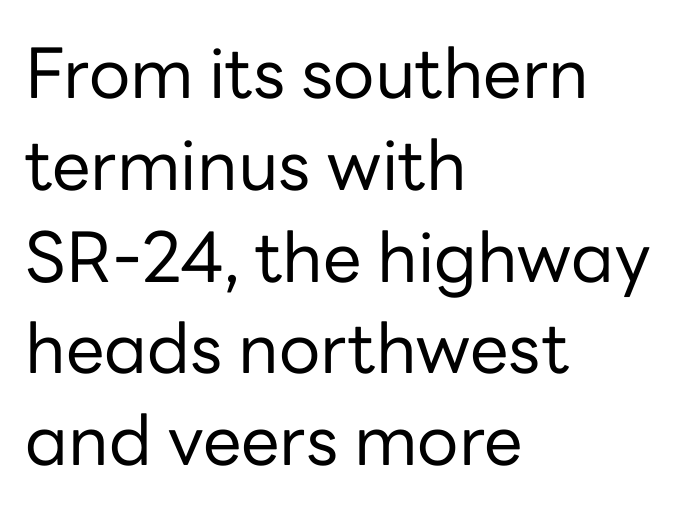
{"serif": "no", "italic": "no", "bold": "no", "weight": "regular", "width": "normal", "stroke_contrast": "low", "x_height": "medium", "monospaced": "no", "underline": "no", "align": "left", "line_spacing": "normal", "line_spacing_ratio": 1.33, "letter_spacing": "normal", "letter_spacing_em": 0.0, "glyph_px": 69}
